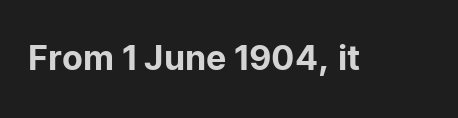
The image shows 34 px sans-serif type, upright; set normal letter spacing, not underlined; low stroke contrast and a medium x-height.
